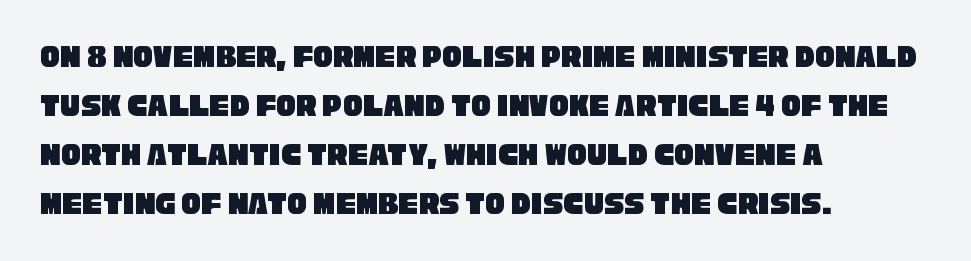
The image shows 33 px condensed sans-serif type; set left-aligned, normal line spacing (1.48x), normal letter spacing, not underlined; low stroke contrast and a large x-height.
